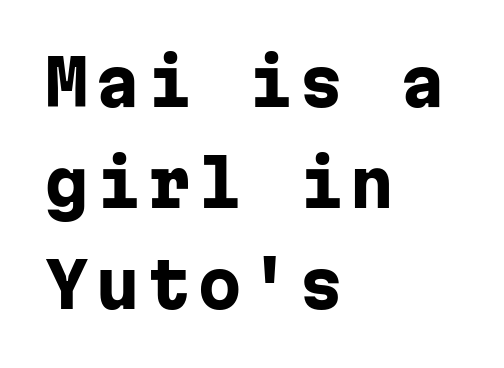
{"serif": "no", "italic": "no", "bold": "yes", "weight": "heavy", "width": "normal", "stroke_contrast": "low", "x_height": "medium", "monospaced": "yes", "underline": "no", "align": "left", "line_spacing": "normal", "line_spacing_ratio": 1.63, "glyph_px": 62}
